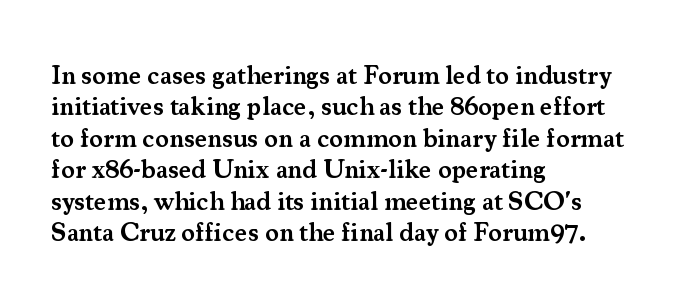
Here the glyphs are tracked normally, forming tight word shapes. Posture: vertical. Quick note: underline off. In CSS terms this would be text-align: left. This is moderately heavy type, rendered in semibold.
